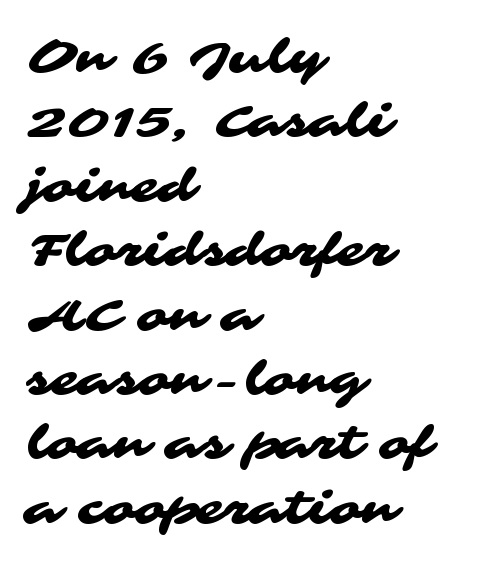
Q: Is the typeface a serif or a sans-serif typeface? A: Sans-serif.
Q: Is the text underlined? A: No.
Q: How is the paragraph aligned? A: Left-aligned.
Q: Is the spacing between letters normal or unusually wide? A: Normal.
Q: Is the spacing between lines tight, normal or loose? A: Normal.
Q: Width (condensed, normal, or wide)? A: Wide.
Q: Stroke contrast? A: Medium.
Q: x-height? A: Medium.
Q: Monospaced? A: No.
